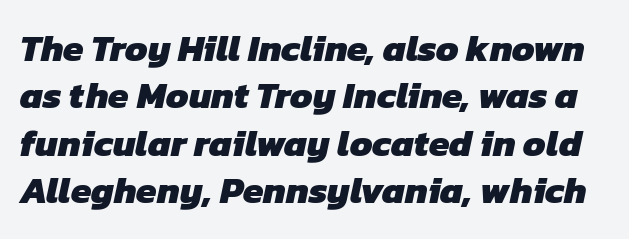
{"serif": "no", "bold": "yes", "weight": "heavy", "width": "normal", "stroke_contrast": "low", "x_height": "medium", "monospaced": "no", "underline": "no", "line_spacing": "normal", "line_spacing_ratio": 1.28, "letter_spacing": "normal", "letter_spacing_em": 0.0, "glyph_px": 37}
